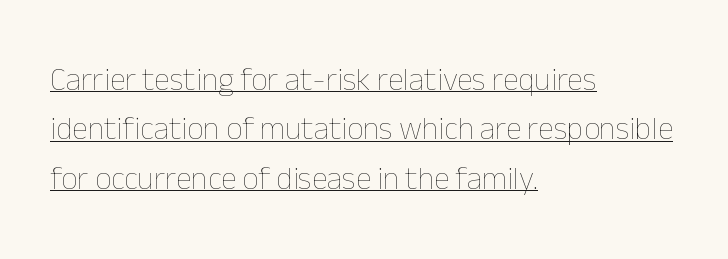
Q: Is the text bold? A: No.
Q: Is the text italic (slanted)? A: No, it is upright.
Q: Is the text underlined? A: Yes.
Q: How is the paragraph aligned? A: Left-aligned.
Q: Is the spacing between letters normal or unusually wide? A: Normal.
Q: Is the spacing between lines tight, normal or loose? A: Normal.
Q: Width (condensed, normal, or wide)? A: Normal.
Q: Stroke contrast? A: Low.
Q: x-height? A: Medium.
Q: Monospaced? A: No.
